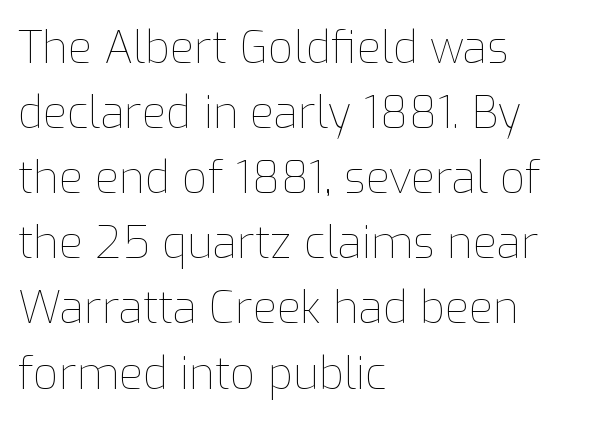
The characters are drawn with everyday or finer stroke widths. Tall strokes in this sample are plumb rather than angled. Rule under the text: the space is simply empty. The gaps between neighbouring characters are ordinary and unremarkable. Leftover space on each line is placed entirely after the last word. Compared with typical paragraphs, the rows here are spaced about the same.
